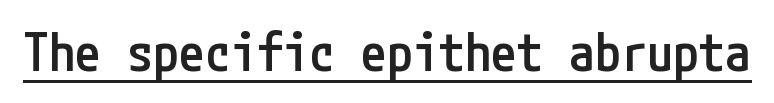
{"serif": "no", "italic": "no", "bold": "semi", "weight": "semibold", "width": "condensed", "stroke_contrast": "low", "x_height": "medium", "underline": "yes", "letter_spacing": "normal", "letter_spacing_em": 0.0, "glyph_px": 52}
